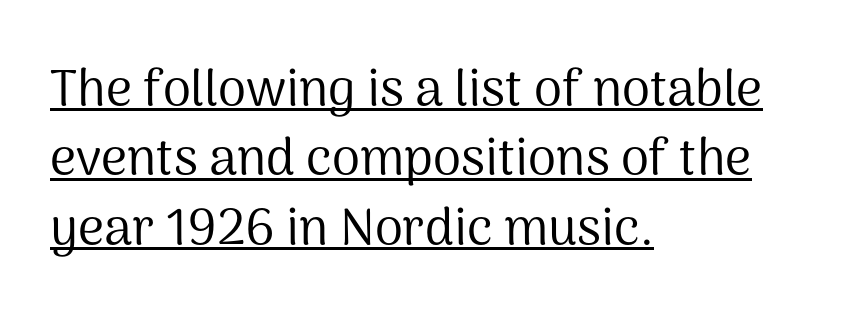
The image shows 51 px regular-weight sans-serif type, upright; set left-aligned, normal line spacing (1.36x), normal letter spacing, underlined; medium stroke contrast and a medium x-height.
